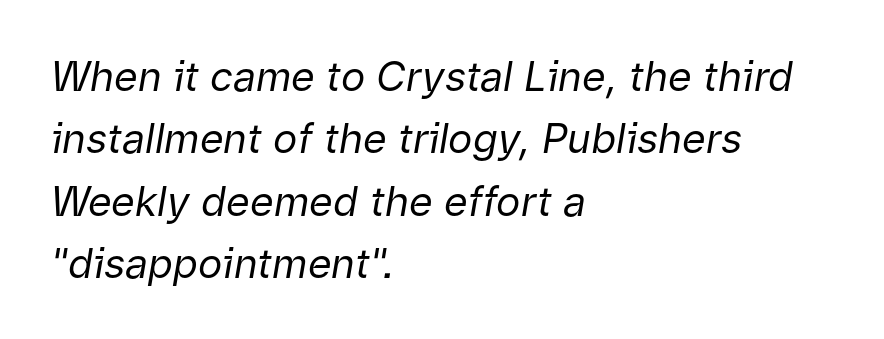
Varying glyph widths throughout — classic text-font behaviour. This rendering leaves character spacing at its baseline value. Line spacing here is normal. The strokes carry an ordinary text weight at most.
